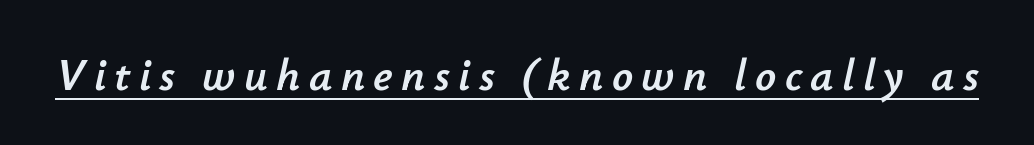
{"italic": "yes", "lean": "right", "slant_degrees": 12, "width": "normal", "stroke_contrast": "low", "x_height": "small", "monospaced": "no", "underline": "yes", "glyph_px": 46}
